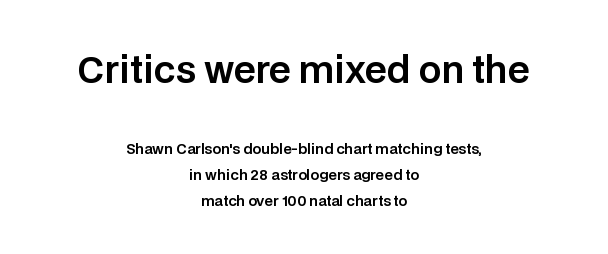
{"serif": "no", "italic": "no", "width": "normal", "stroke_contrast": "low", "x_height": "large", "monospaced": "no", "underline": "no", "align": "center", "line_spacing_ratio": 1.84, "letter_spacing": "normal", "letter_spacing_em": 0.0, "larger_block": "first", "size_ratio": 2.57, "glyph_px": 36}
